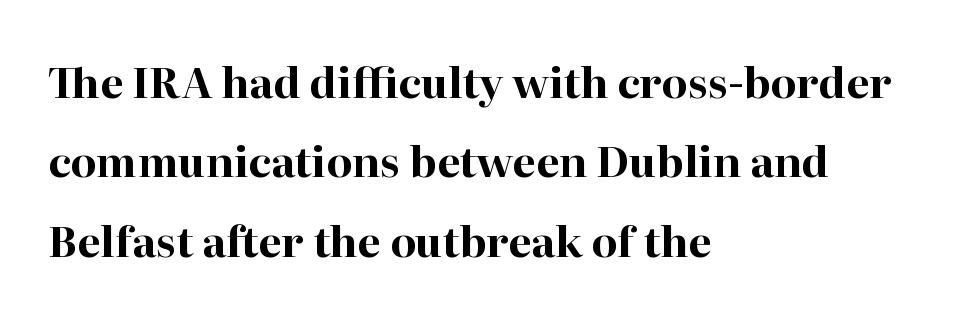
The image shows 42 px bold serif type, upright; set left-aligned, line spacing 1.89x, normal letter spacing, not underlined; high stroke contrast and a medium x-height.
